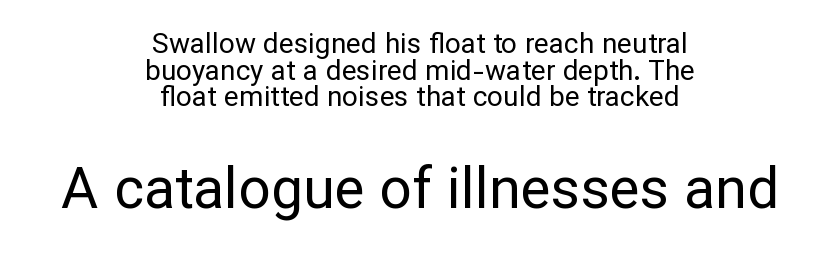
What kind of face is this? One without serifs — a sans. This sample has the flowing, uneven cadence of proportional lettering. These lines keep a tight, regular rhythm from letter to letter. The typesetting does not lean heavy: it is not bold. Nope, not italic — everything's standing straight. The rendering enlarges the type as you move from the upper chunk to the lower.
